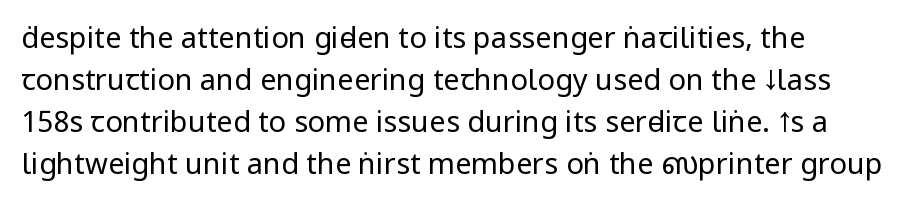
The typesetting does not lean heavy: it is not bold. Honestly, there is no underline to notice here at all. Compared with typical body copy, the letter spacing here is the same. Quick note: interline space is typical. A typesetter would mark this as roman, not italic. The typesetter chose a ragged-right arrangement here.
